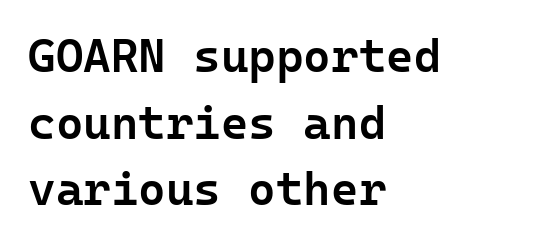
The image shows 47 px semibold sans-serif type, upright; set left-aligned, normal line spacing (1.42x), normal letter spacing, not underlined; low stroke contrast and a medium x-height.
